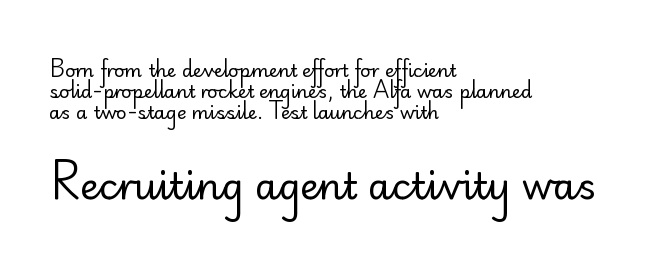
The designer gave the closing block more size than the opening block. Typeset ragged right — the left edge is the straight one. You could not count columns in this text — the font is proportionally spaced. Here the glyphs are tracked normally, forming tight word shapes. The zone under the glyphs is completely vacant. Note: no serifs on the glyphs.
